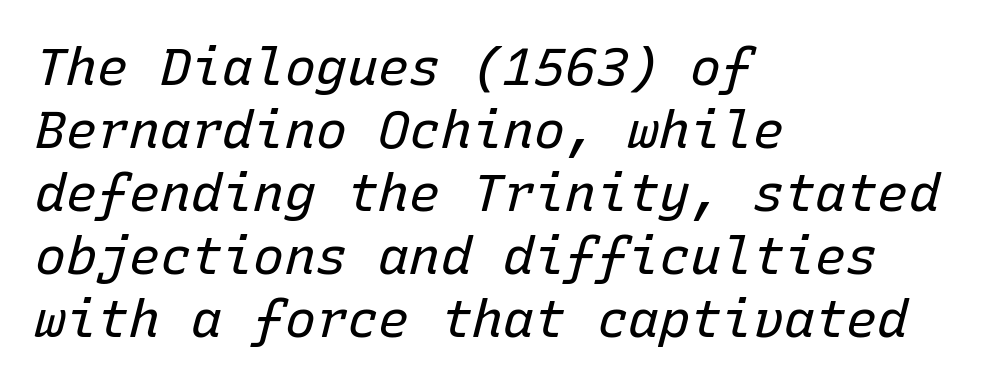
If you drew a ruler down the left edge, every line would touch it. Observe the lean: these are italic letterforms. The passage shown is not underscored anywhere. The cut favours lightness, reaching ordinary text weight at its darkest. Characters follow at the spacing the type designer built in. This sample has the even, mechanical cadence of fixed-width lettering.
